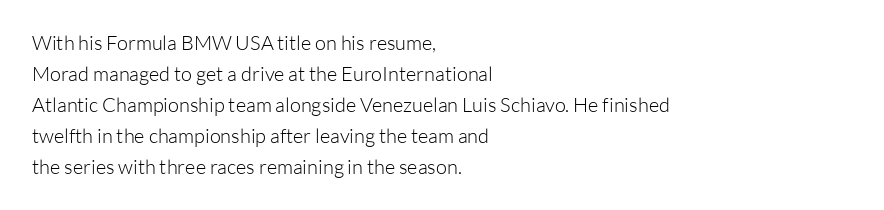
{"italic": "no", "bold": "no", "underline": "no", "align": "left", "line_spacing": "normal", "line_spacing_ratio": 1.55, "letter_spacing": "normal", "letter_spacing_em": 0.0, "glyph_px": 20}
